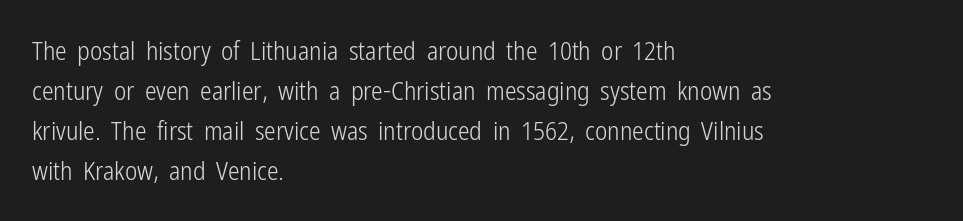
{"italic": "no", "bold": "no", "underline": "no", "align": "left", "line_spacing": "normal", "line_spacing_ratio": 1.54, "letter_spacing": "normal", "letter_spacing_em": 0.0, "glyph_px": 26}
